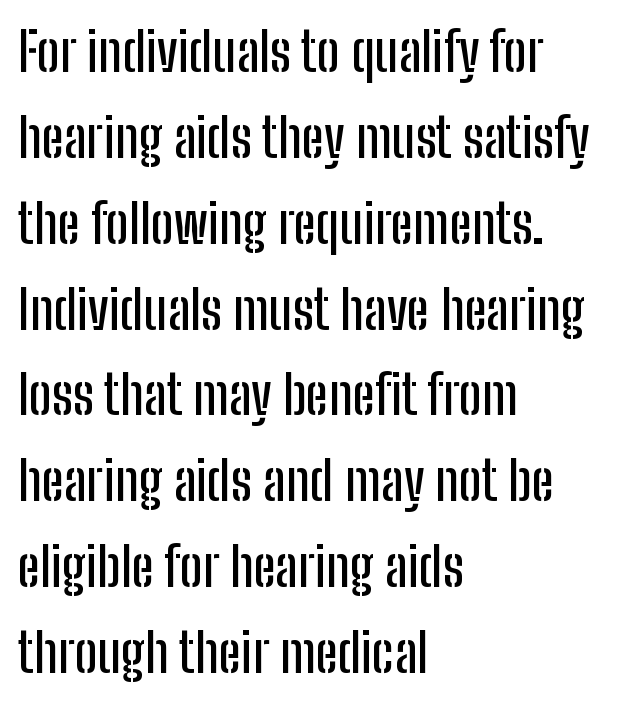
{"serif": "no", "italic": "no", "width": "condensed", "stroke_contrast": "low", "x_height": "medium", "monospaced": "no", "underline": "no", "align": "left", "line_spacing": "normal", "line_spacing_ratio": 1.59, "letter_spacing": "normal", "letter_spacing_em": 0.0, "glyph_px": 54}
